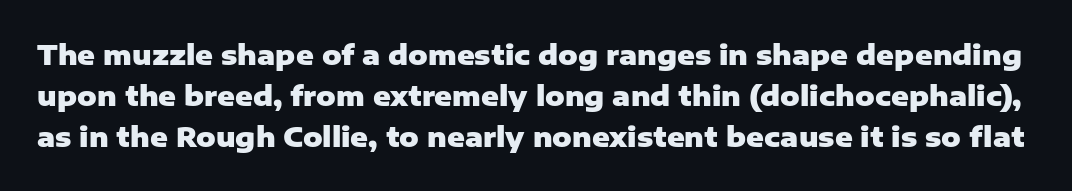
The image shows 27 px bold type, upright; set normal line spacing (1.52x), normal letter spacing, not underlined.
